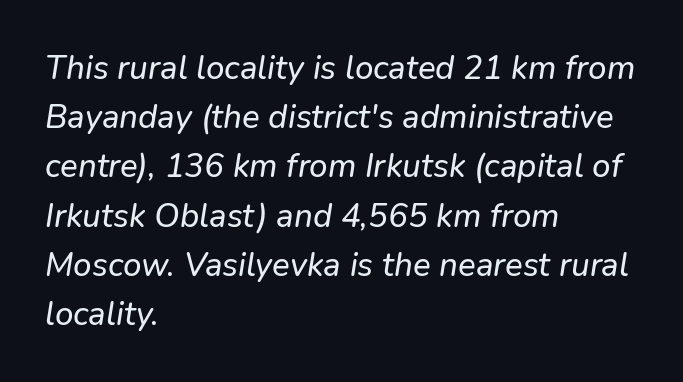
The image shows 33 px sans-serif type; set left-aligned, normal line spacing (1.49x), normal letter spacing, not underlined; low stroke contrast and a medium x-height.
